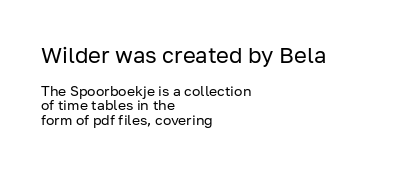
Words float on clear page, feet unadorned. The block sitting higher on the canvas is the one with enlarged characters. This is not heavy type; no bold has been used. This is roman type, the default non-slanted kind.
